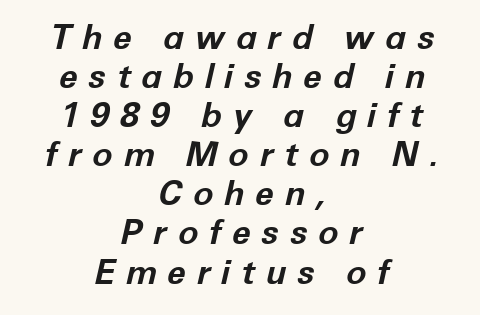
{"italic": "yes", "lean": "right", "slant_degrees": 12, "bold": "yes", "weight": "bold", "width": "normal", "stroke_contrast": "low", "x_height": "medium", "monospaced": "no", "underline": "no", "align": "center", "line_spacing": "tight", "line_spacing_ratio": 1.15, "letter_spacing": "wide", "letter_spacing_em": 0.31, "glyph_px": 34}
